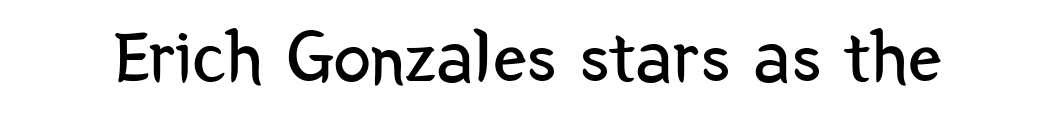
Q: Is the text bold? A: No.
Q: Is the text italic (slanted)? A: No, it is upright.
Q: Is the typeface a serif or a sans-serif typeface? A: Sans-serif.
Q: Is the text underlined? A: No.
Q: Is the spacing between letters normal or unusually wide? A: Normal.
Q: Width (condensed, normal, or wide)? A: Condensed.
Q: Stroke contrast? A: Low.
Q: x-height? A: Medium.
Q: Monospaced? A: No.
